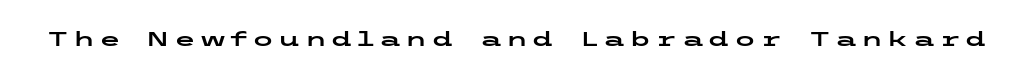
The image shows 20 px text type, upright; set unusually wide letter spacing (+0.21 em), not underlined.
